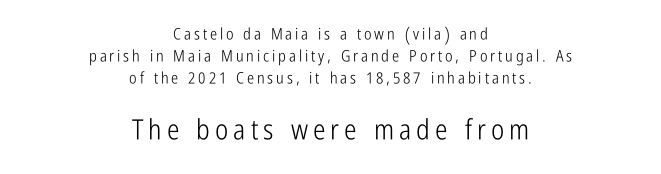
The image shows 28 px light, condensed sans-serif type, upright; set centered, normal line spacing (1.38x), not underlined; the second (bottom) block is 1.75x larger; low stroke contrast and a medium x-height.
